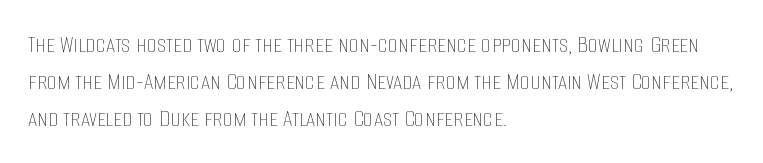
Q: Is the text bold? A: No.
Q: Is the text italic (slanted)? A: No, it is upright.
Q: Is the text underlined? A: No.
Q: How is the paragraph aligned? A: Left-aligned.
Q: Is the spacing between letters normal or unusually wide? A: Normal.
Q: Is the spacing between lines tight, normal or loose? A: Normal.
